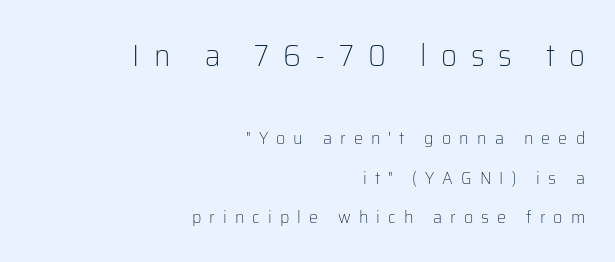
The initial chunk of copy outweighs the following chunk in type size. This sample trades compactness for vertical openness between lines. The rendering anchors every line to the right-hand side. You could only call the tracking loose — the letters float apart.
